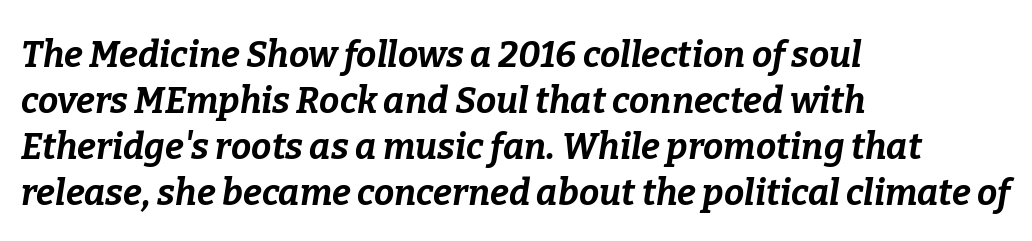
Q: Is the text bold? A: Yes.
Q: Is the text italic (slanted)? A: Yes, it leans right by about 9 degrees.
Q: Is the text underlined? A: No.
Q: How is the paragraph aligned? A: Left-aligned.
Q: Is the spacing between letters normal or unusually wide? A: Normal.
Q: Is the spacing between lines tight, normal or loose? A: Normal.
Q: Width (condensed, normal, or wide)? A: Normal.
Q: Stroke contrast? A: Low.
Q: x-height? A: Medium.
Q: Monospaced? A: No.
